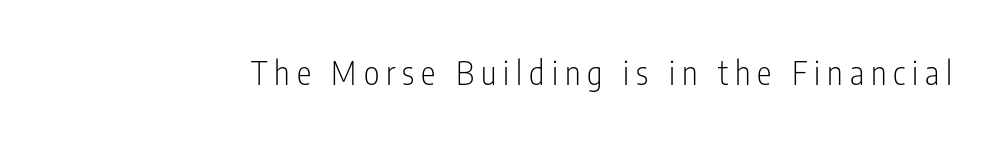
The image shows 33 px light, condensed sans-serif type, upright; set unusually wide letter spacing (+0.21 em), not underlined; low stroke contrast and a medium x-height.
